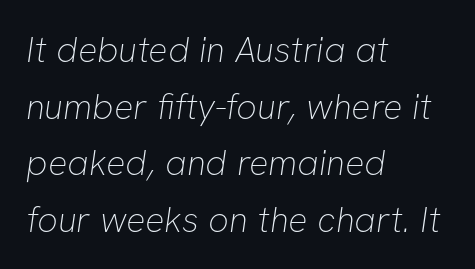
Is this a fixed-width face? No — the glyphs have proportional, varying widths. Honestly, the letter spacing is just normal — you wouldn't notice it. Just letters on the line, the space beneath them empty. If you drew a ruler down the left edge, every line would touch it. A normal amount of white space separates one row of letters from the next.
